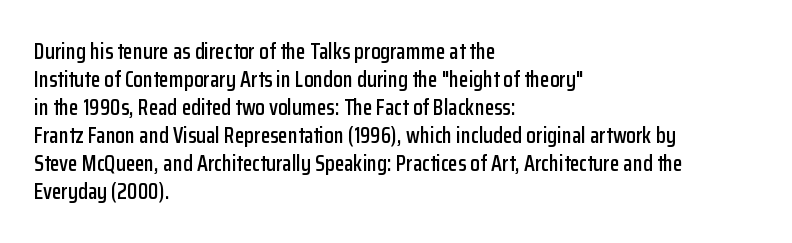
{"italic": "no", "underline": "no", "align": "left", "line_spacing": "normal", "line_spacing_ratio": 1.27, "letter_spacing": "normal", "letter_spacing_em": 0.0, "glyph_px": 22}
